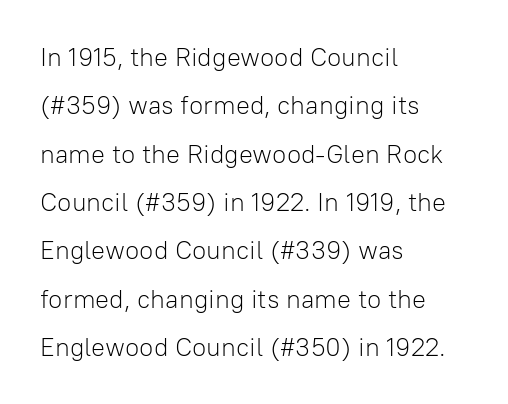
{"italic": "no", "bold": "no", "underline": "no", "align": "left", "line_spacing_ratio": 1.86, "letter_spacing": "normal", "letter_spacing_em": 0.0, "glyph_px": 26}
